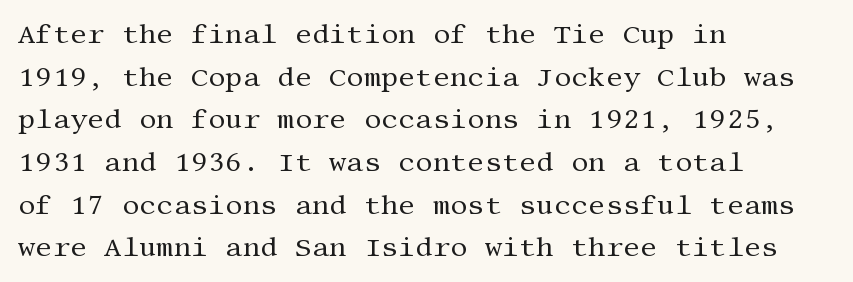
The image shows 27 px text type, upright; set left-aligned, normal line spacing (1.58x), normal letter spacing, not underlined.
